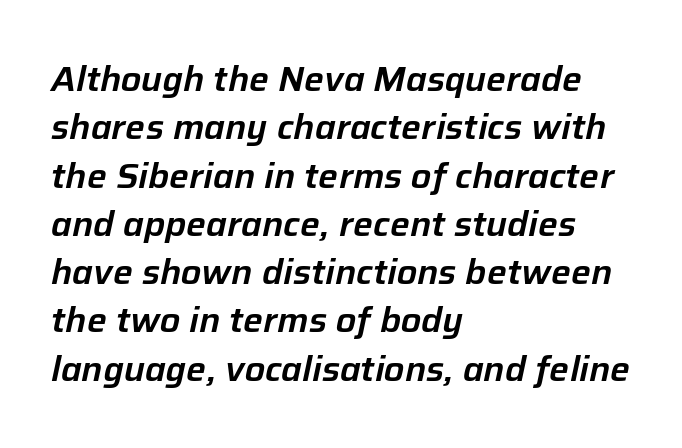
The image shows 35 px text type, italic (leaning right); set left-aligned, normal line spacing (1.38x), normal letter spacing, not underlined; low stroke contrast and a medium x-height.
